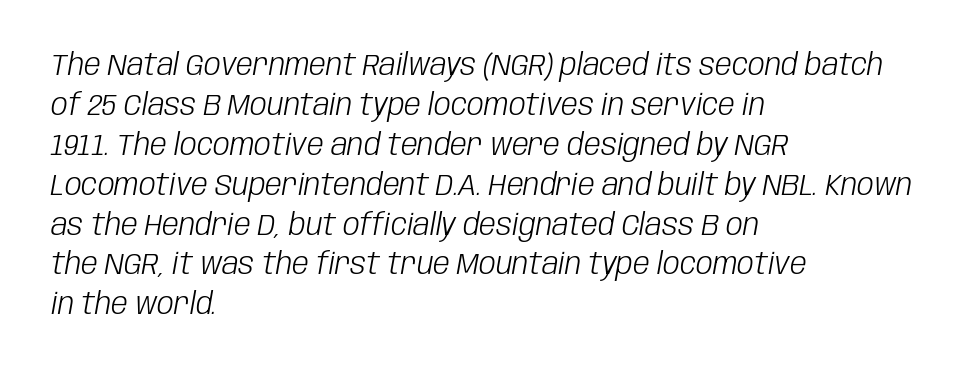
Each stroke keeps to a modest, everyday thickness or less. A bare baseline throughout the passage. The letters sit at their default tracking, neither squeezed nor spread. Does the lettering tilt? It does — this is italic.
